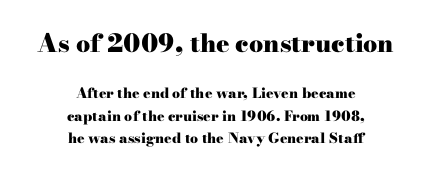
One-word summary of the alignment: center. In terms of leading, this rendering sits right in the middle. Words appear dense and cohesive because spacing is normal. The type sits square on the baseline with zero lean.
